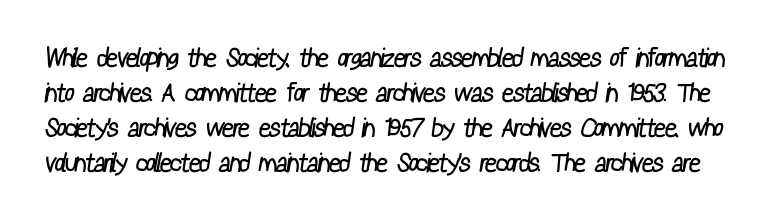
The font sits on the lighter half of the weight spectrum, regular included. Beneath every word, the page is bare. The designer left line spacing at the default. Between one letter and the next there's only the usual sliver of space.
